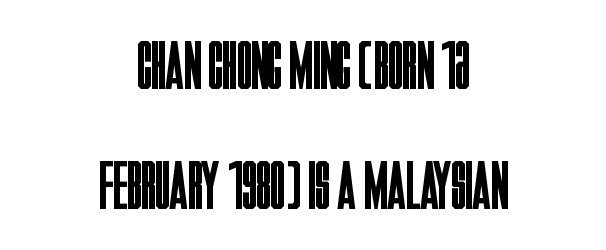
{"serif": "no", "italic": "no", "bold": "no", "weight": "regular", "width": "condensed", "stroke_contrast": "low", "x_height": "large", "monospaced": "no", "underline": "no", "align": "center", "line_spacing_ratio": 1.77, "letter_spacing": "normal", "letter_spacing_em": 0.0, "glyph_px": 68}
